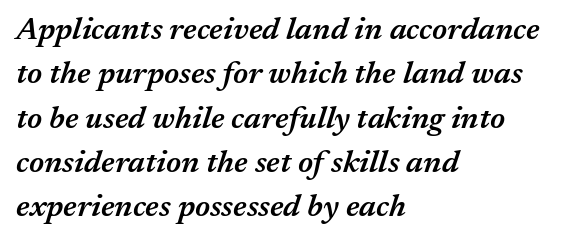
{"italic": "yes", "lean": "right", "slant_degrees": 17, "bold": "semi", "weight": "semibold", "width": "normal", "stroke_contrast": "medium", "x_height": "medium", "monospaced": "no", "underline": "no", "align": "left", "line_spacing": "normal", "line_spacing_ratio": 1.43, "letter_spacing": "normal", "letter_spacing_em": 0.0, "glyph_px": 31}
